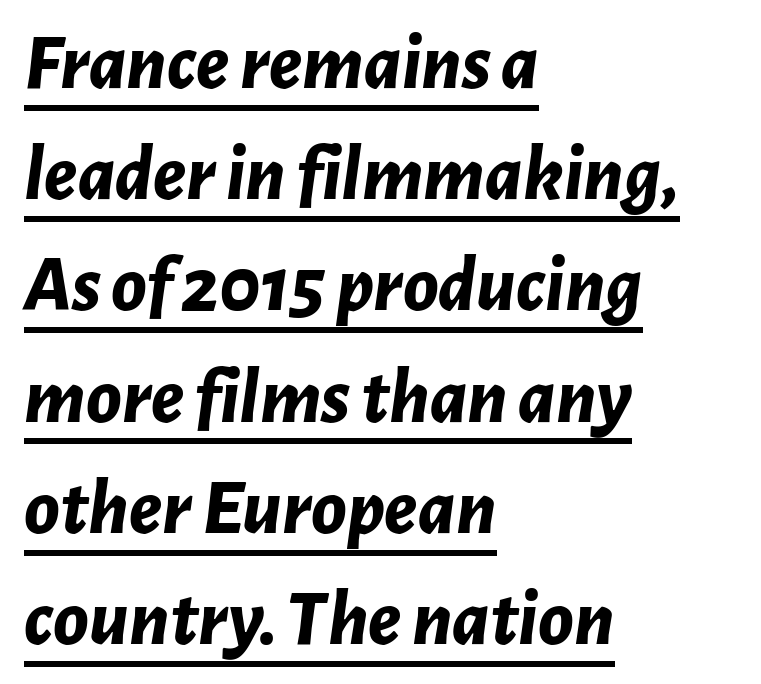
Caption: standard tracking, unaltered. Whoever set this chose a conventional vertical rhythm. This is oblique type, the kind used for emphasis or titles. Caption: bold face, heavy strokes.
